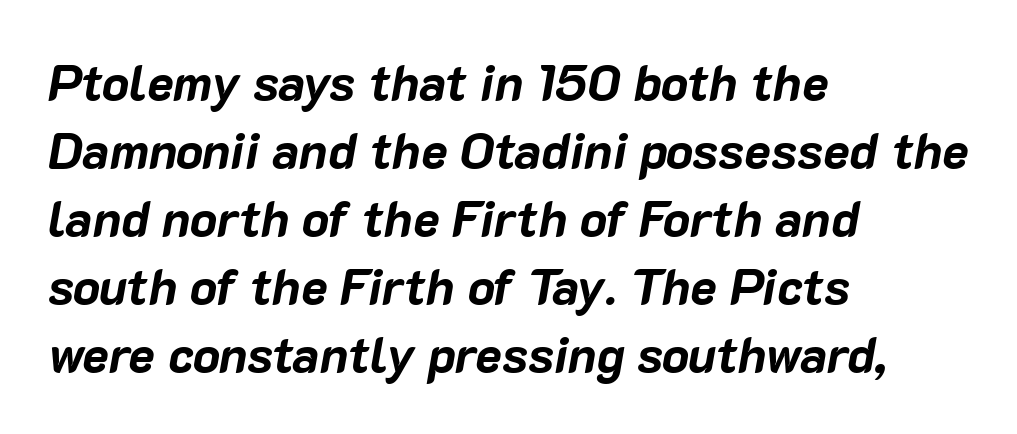
{"italic": "yes", "lean": "right", "slant_degrees": 10, "bold": "yes", "weight": "bold", "width": "normal", "stroke_contrast": "low", "x_height": "medium", "monospaced": "no", "underline": "no", "align": "left", "line_spacing": "normal", "line_spacing_ratio": 1.36, "letter_spacing": "normal", "letter_spacing_em": 0.0, "glyph_px": 50}
